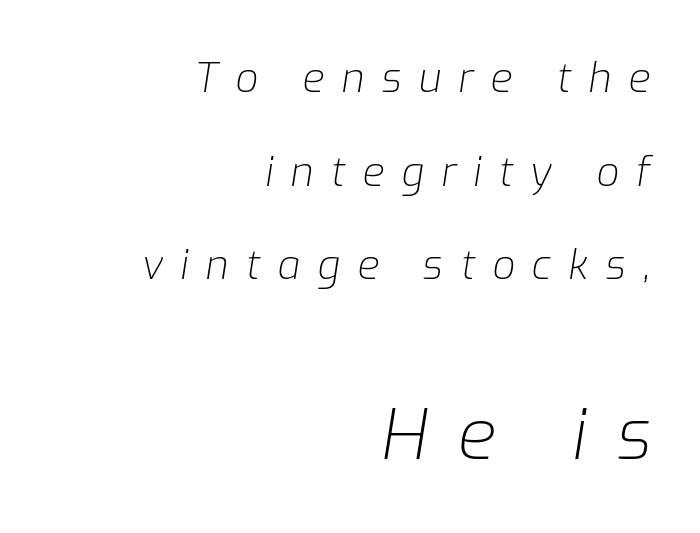
Of the two passages, the one underneath uses the larger point size. A student would call this right alignment; a typographer would say flush right, rag left. These lines have a slow, spaced-out rhythm from letter to letter. Posture: slanted. Each row of text sits above clean, open space.
